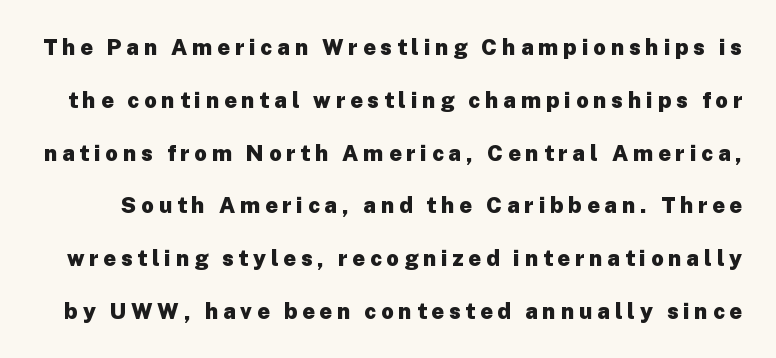
Check under the words: just untouched page. Vertically, the passage feels expansive, rows floating well apart. Honestly, the letter spacing is so wide it's the main thing you notice. The type sits square on the baseline with zero lean.
